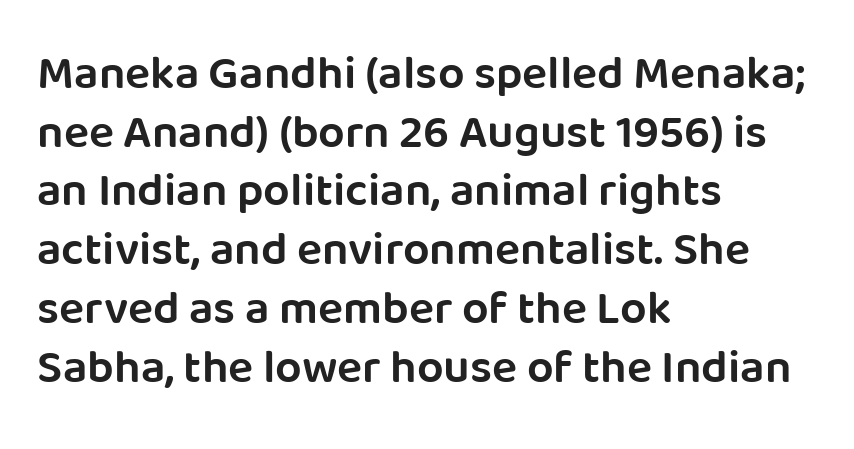
The image shows 47 px semibold sans-serif type, upright; set left-aligned, normal line spacing (1.25x), normal letter spacing, not underlined; low stroke contrast and a large x-height.
